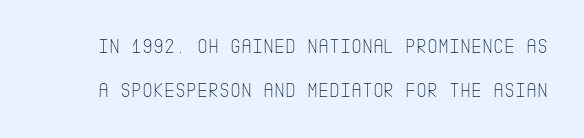
Q: Is the text bold? A: No.
Q: Is the text italic (slanted)? A: No, it is upright.
Q: Is the text underlined? A: No.
Q: Is the spacing between letters normal or unusually wide? A: Normal.
Q: Is the spacing between lines tight, normal or loose? A: Loose.
